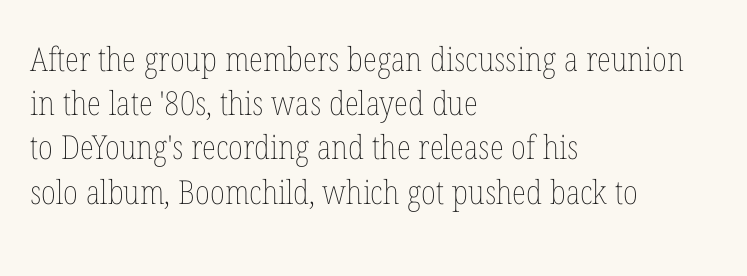
Each letter keeps its own natural width here, so spacing adapts to shape. Reading down the block, your eye returns to a fixed left position each line. The passage shown has conventional tracking throughout. A quiet, ordinary-to-light weight characterises the typeface. Descenders are the only things crossing below the line. When letters stand straight like this, we call the style roman or upright.
